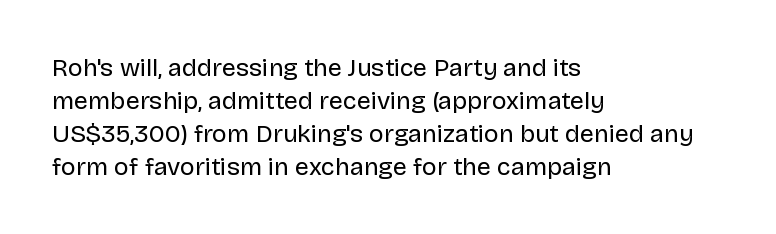
The setting favours the left margin, as ordinary paragraphs usually do. The letters stand upright; this is a roman face. Does the leading feel generous? No, just average. The passage shown has conventional tracking throughout. Each stroke keeps to a modest, everyday thickness or less.
